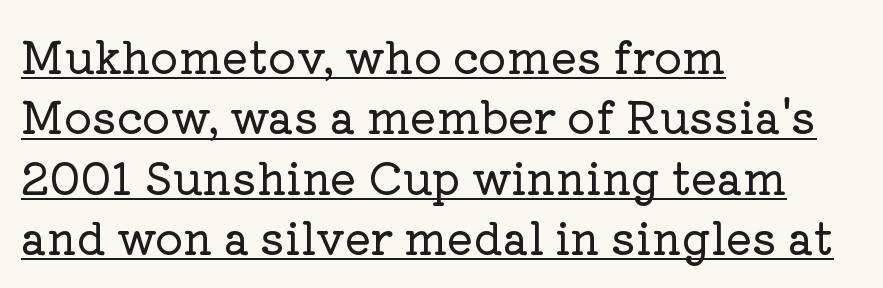
Compared with undecorated copy, this sample adds a rule below the words. Line beginnings align vertically; line endings do not. Looks like regular typesetting: each glyph gets only the width it needs. Tracking value appears to be zero — textbook default spacing. Every character sits straight up, as roman type does.
